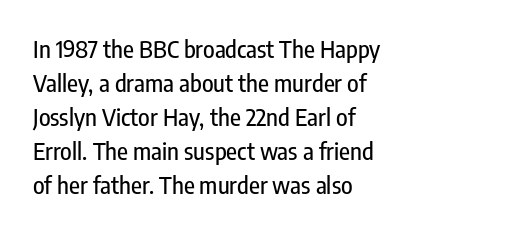
Each word holds together tightly as a unit, with standard inter-letter gaps. Horizontally, the lines are justified to the leading edge only. Check the space under the baseline: it is left empty. Leading matches the norm, producing a regular column.
